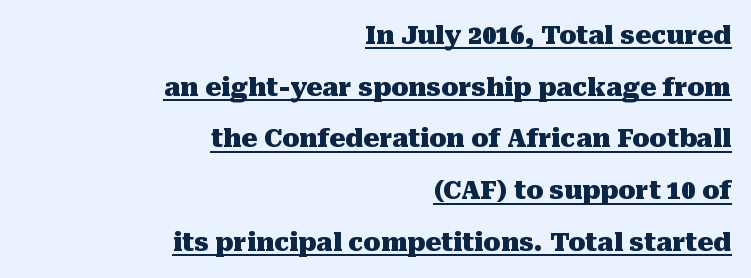
Layout note: lines flush right. The typesetting leans heavy: a genuine bold. The rendered words wear a rule along their underside. No italicization has been applied; the sample stays upright. The lines are spread far apart with generous leading.
